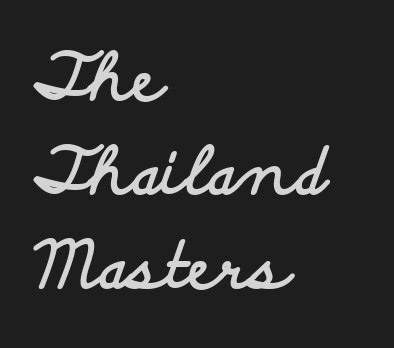
{"serif": "no", "bold": "yes", "weight": "bold", "width": "wide", "stroke_contrast": "low", "x_height": "small", "monospaced": "no", "underline": "no", "align": "left", "line_spacing": "normal", "line_spacing_ratio": 1.47, "letter_spacing": "normal", "letter_spacing_em": 0.0, "glyph_px": 64}
